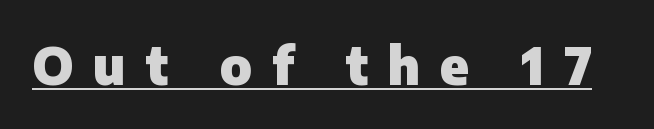
{"serif": "no", "italic": "no", "bold": "yes", "weight": "heavy", "width": "normal", "stroke_contrast": "low", "x_height": "medium", "monospaced": "no", "underline": "yes", "letter_spacing": "wide", "letter_spacing_em": 0.38, "glyph_px": 51}
